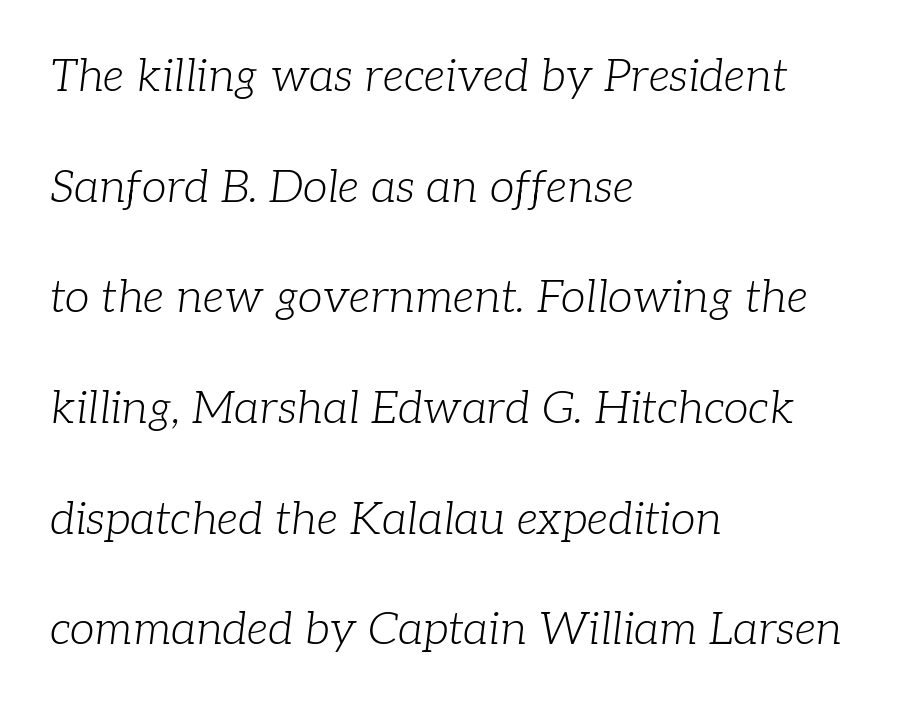
On a weight scale, this lands at 450 or below. Layout note: lines flush left. Note the varied advance widths — an 'i' is clearly narrower than an 'm'. Decoration check: the copy has no underline. Leading: increased. Does extra space separate the letters? No, they use regular spacing.
